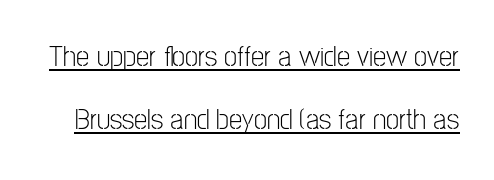
The image shows 30 px light, condensed sans-serif type, upright; set loose line spacing (2.11x), normal letter spacing, underlined; low stroke contrast and a medium x-height.
